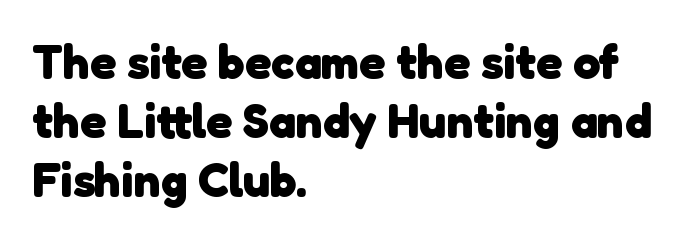
The image shows 48 px heavy sans-serif type; set left-aligned, line spacing 1.23x, normal letter spacing, not underlined; low stroke contrast and a medium x-height.
